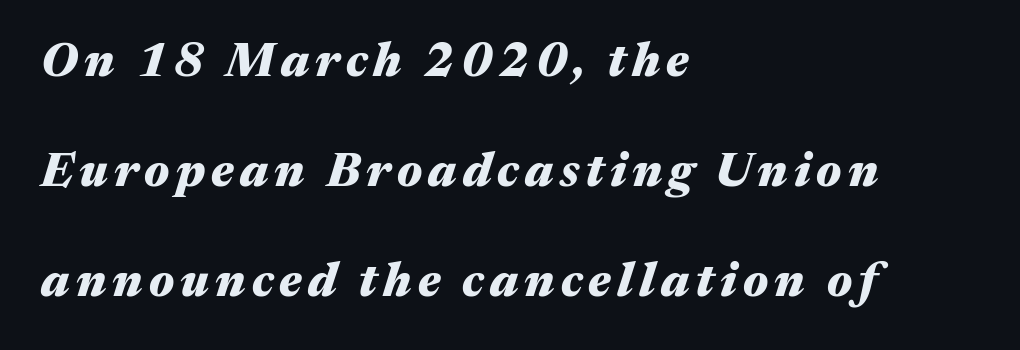
The image shows 47 px heavy, wide type, italic (leaning right); set left-aligned, loose line spacing (2.34x), not underlined; medium stroke contrast and a medium x-height.
